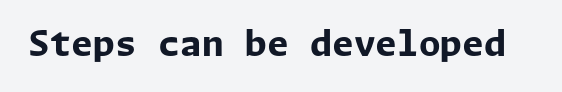
{"serif": "no", "italic": "no", "bold": "yes", "weight": "bold", "width": "normal", "stroke_contrast": "low", "x_height": "medium", "underline": "no", "letter_spacing": "normal", "letter_spacing_em": 0.0, "glyph_px": 35}
